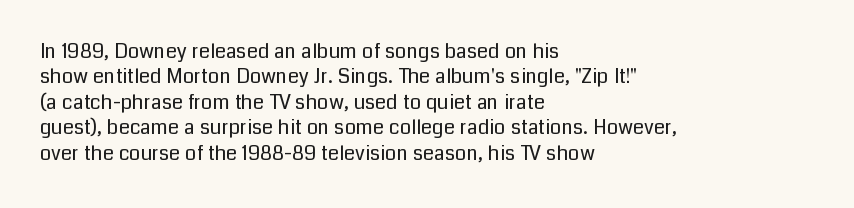
The rows are spaced the way most documents space them. Weight: in the light-to-regular range. Each word holds together tightly as a unit, with standard inter-letter gaps. Nobody drew a line under any word here.
